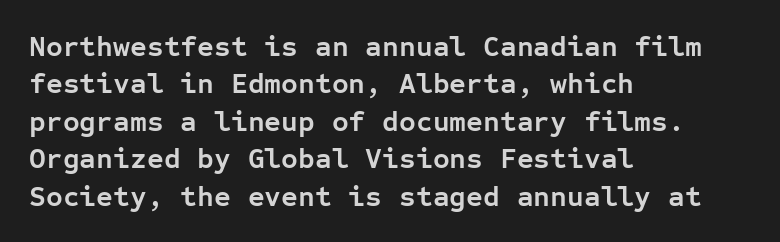
The image shows 29 px semibold sans-serif type, upright, monospaced; set left-aligned, normal line spacing (1.29x), normal letter spacing, not underlined; low stroke contrast and a medium x-height.
